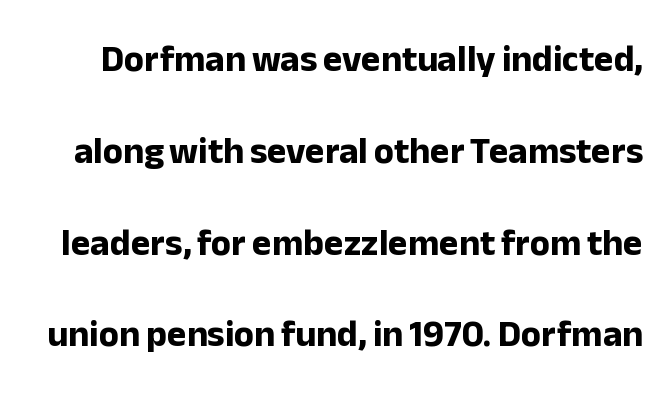
The image shows 37 px bold sans-serif type, upright; set loose line spacing (2.48x), normal letter spacing, not underlined; low stroke contrast and a medium x-height.
